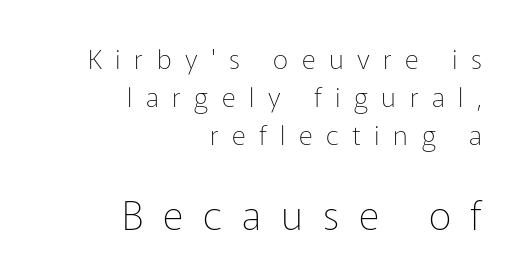
Q: Is the text bold? A: No.
Q: Is the text italic (slanted)? A: No, it is upright.
Q: Is the typeface a serif or a sans-serif typeface? A: Sans-serif.
Q: Is the text underlined? A: No.
Q: How is the paragraph aligned? A: Right-aligned.
Q: Is the spacing between letters normal or unusually wide? A: Unusually wide.
Q: Is the spacing between lines tight, normal or loose? A: Normal.
Q: Which block of text is set in a larger size, the first (top) or the second (bottom)? A: The second (bottom) one.
Q: Width (condensed, normal, or wide)? A: Normal.
Q: Stroke contrast? A: Low.
Q: x-height? A: Medium.
Q: Monospaced? A: No.
